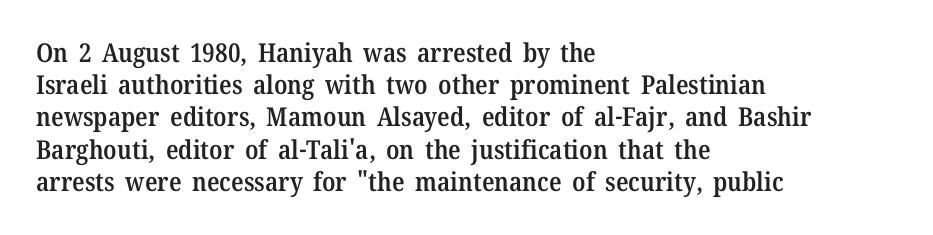
{"italic": "no", "bold": "semi", "underline": "no", "align": "left", "line_spacing_ratio": 1.24, "letter_spacing": "normal", "letter_spacing_em": 0.0, "glyph_px": 26}
